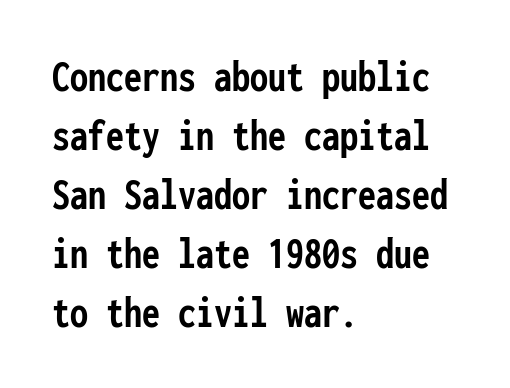
The image shows 45 px semibold, condensed sans-serif type, upright, monospaced; set left-aligned, normal line spacing (1.31x), normal letter spacing, not underlined; low stroke contrast and a medium x-height.
